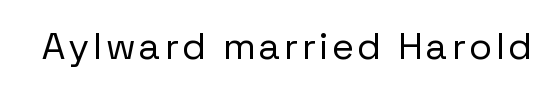
The image shows 38 px regular-weight sans-serif type, upright; set not underlined; low stroke contrast and a medium x-height.
